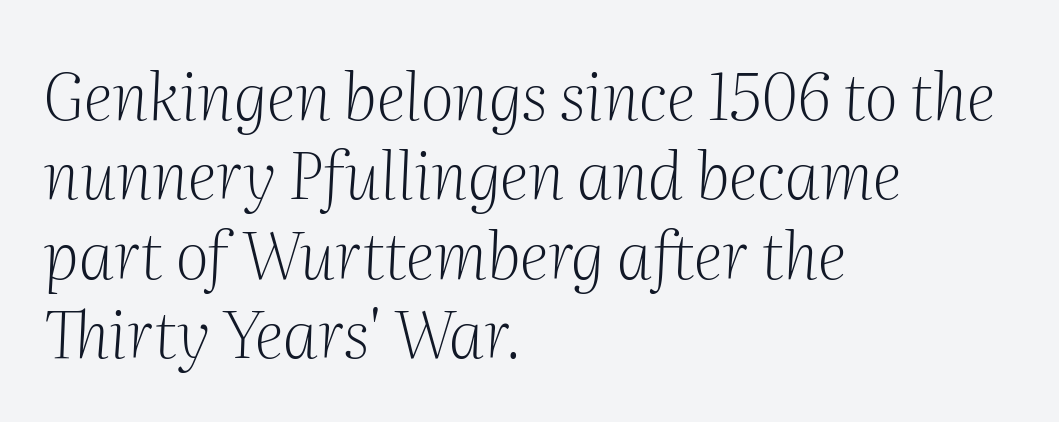
Q: Is the text bold? A: No.
Q: Is the text italic (slanted)? A: Yes, it leans right by about 2 degrees.
Q: Is the typeface a serif or a sans-serif typeface? A: Serif.
Q: Is the text underlined? A: No.
Q: How is the paragraph aligned? A: Left-aligned.
Q: Is the spacing between letters normal or unusually wide? A: Normal.
Q: Width (condensed, normal, or wide)? A: Normal.
Q: Stroke contrast? A: Medium.
Q: x-height? A: Medium.
Q: Monospaced? A: No.
